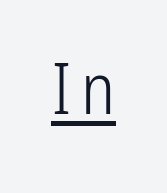
Q: Is the text bold? A: No.
Q: Is the text italic (slanted)? A: No, it is upright.
Q: Is the typeface a serif or a sans-serif typeface? A: Sans-serif.
Q: Is the text underlined? A: Yes.
Q: Width (condensed, normal, or wide)? A: Condensed.
Q: Stroke contrast? A: Low.
Q: x-height? A: Medium.
Q: Monospaced? A: No.
